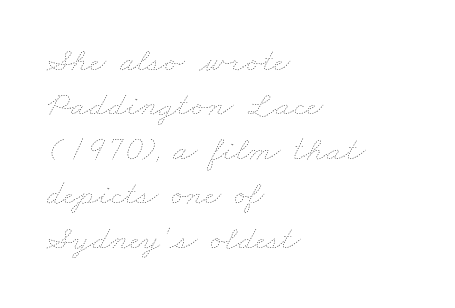
Weight: not bold — regular or lighter. Do the characters align in a grid? No, the font is proportional. Normally led — the rows are evenly, conventionally spaced. Compared with typical body copy, the letter spacing here is the same. Caption: multi-line text, flush left, ragged right.
